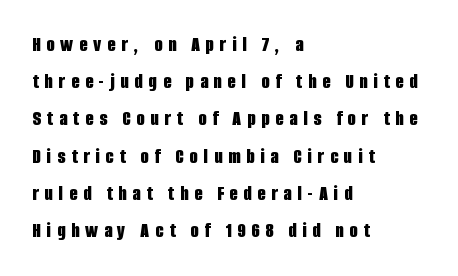
Q: Is the text bold? A: Yes.
Q: Is the text italic (slanted)? A: No, it is upright.
Q: Is the text underlined? A: No.
Q: How is the paragraph aligned? A: Left-aligned.
Q: Is the spacing between letters normal or unusually wide? A: Unusually wide.
